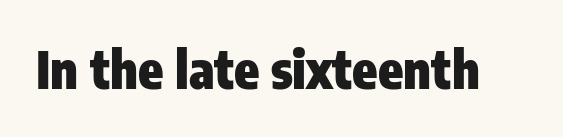
The line texture is even and compact thanks to regular tracking. Here the designer chose a conventional face with non-uniform glyph widths. I'd call this a sans setting — the letters go barefoot. The strokes are fattened all the way to bold. Tall strokes in this sample are plumb rather than angled. Plain, unruled lines of type.
